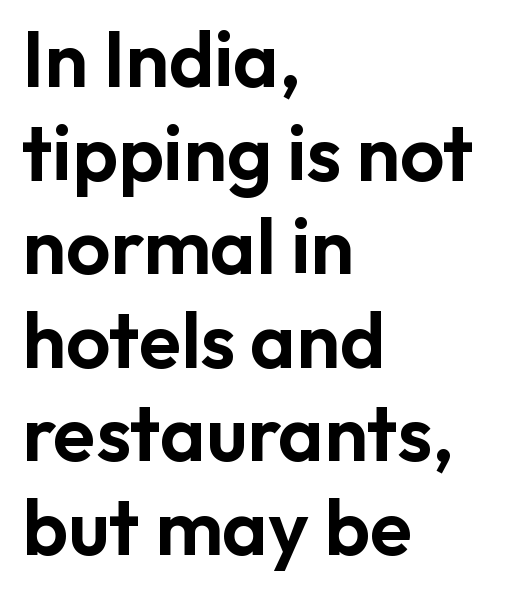
Q: Is the text italic (slanted)? A: No, it is upright.
Q: Is the typeface a serif or a sans-serif typeface? A: Sans-serif.
Q: Is the text underlined? A: No.
Q: How is the paragraph aligned? A: Left-aligned.
Q: Is the spacing between letters normal or unusually wide? A: Normal.
Q: Width (condensed, normal, or wide)? A: Normal.
Q: Stroke contrast? A: Low.
Q: x-height? A: Medium.
Q: Monospaced? A: No.
